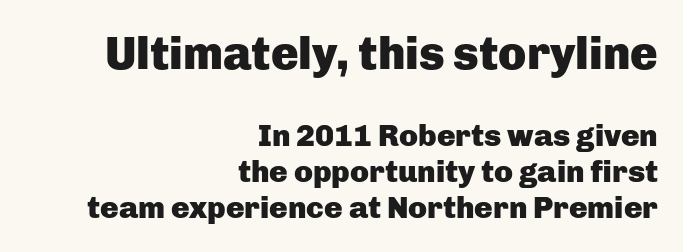
Q: Is the text bold? A: Yes.
Q: Is the text italic (slanted)? A: No, it is upright.
Q: Is the typeface a serif or a sans-serif typeface? A: Sans-serif.
Q: Is the text underlined? A: No.
Q: How is the paragraph aligned? A: Right-aligned.
Q: Is the spacing between letters normal or unusually wide? A: Normal.
Q: Which block of text is set in a larger size, the first (top) or the second (bottom)? A: The first (top) one.
Q: Width (condensed, normal, or wide)? A: Normal.
Q: Stroke contrast? A: Low.
Q: x-height? A: Medium.
Q: Monospaced? A: No.
